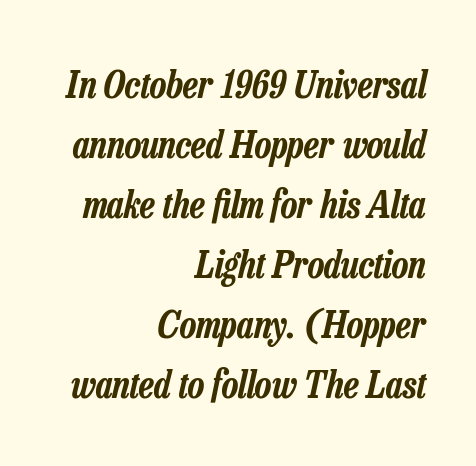
The image shows 38 px condensed type, italic (leaning right); set right-aligned, normal line spacing (1.58x), normal letter spacing, not underlined; low stroke contrast and a medium x-height.
